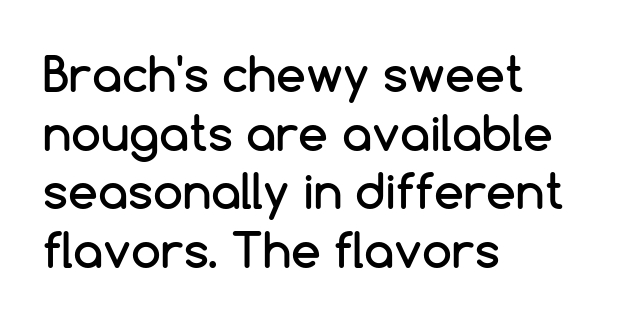
Tall strokes in this sample are plumb rather than angled. Here the designer chose a conventional face with non-uniform glyph widths. This rendering employs a face without finishing strokes, i.e., a sans-serif. Descenders hang freely into open space. Does the copy run flush right? No — it runs flush left. No extra tracking has been applied to these lines.
